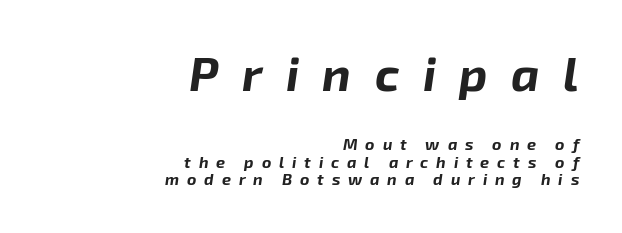
The image shows 48 px bold type, italic (leaning right); set right-aligned, tight line spacing (1.1x), unusually wide letter spacing (+0.49 em), not underlined; the first (top) block is 3.0x larger; low stroke contrast and a medium x-height.
